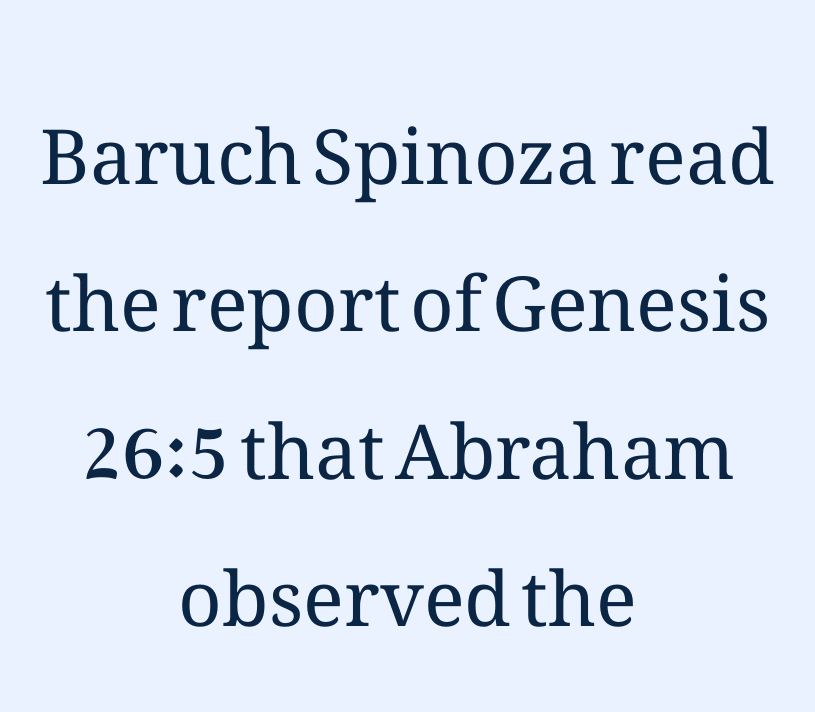
The image shows 76 px regular-weight type, upright; set centered, loose line spacing (1.94x), normal letter spacing, not underlined; medium stroke contrast and a medium x-height.
